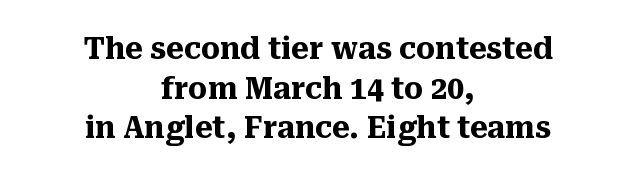
The image shows 30 px heavy serif type, upright; set centered, normal line spacing (1.32x), normal letter spacing, not underlined; medium stroke contrast and a medium x-height.
